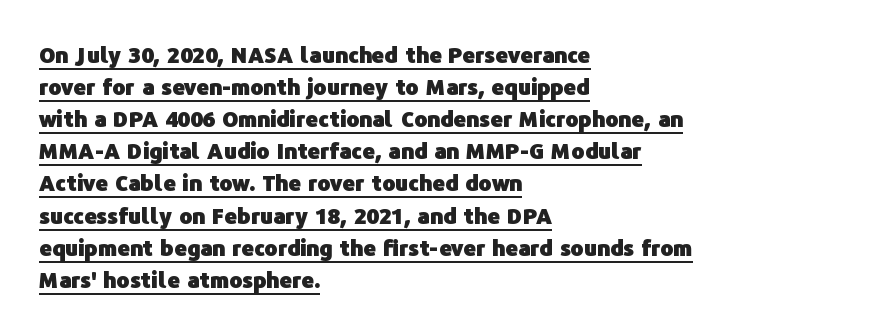
The image shows 22 px bold type, upright; set left-aligned, normal line spacing (1.46x), normal letter spacing, underlined.
